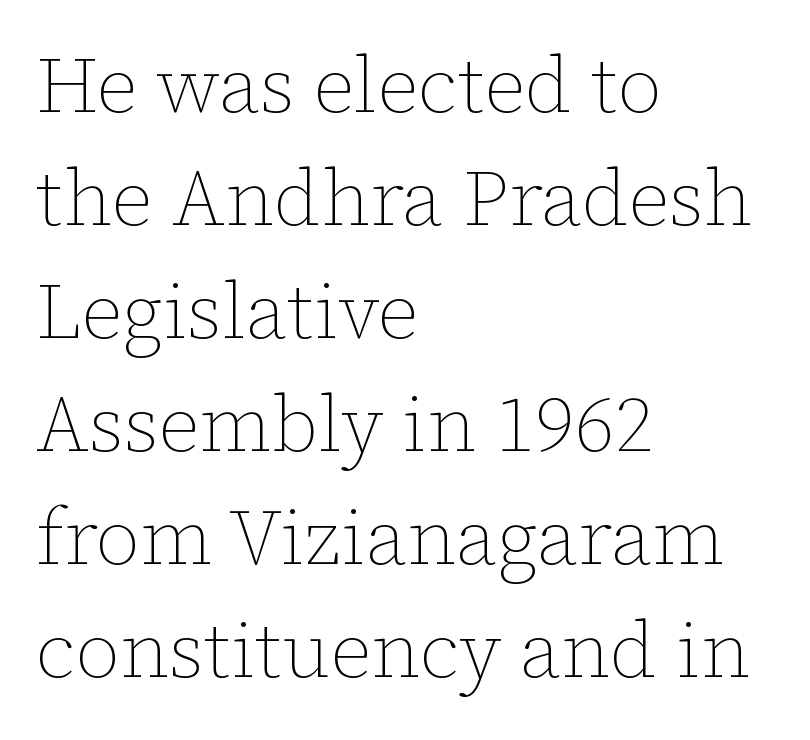
{"italic": "no", "bold": "no", "weight": "thin", "width": "normal", "stroke_contrast": "low", "x_height": "medium", "monospaced": "no", "underline": "no", "align": "left", "line_spacing": "normal", "line_spacing_ratio": 1.45, "letter_spacing": "normal", "letter_spacing_em": 0.0, "glyph_px": 78}
